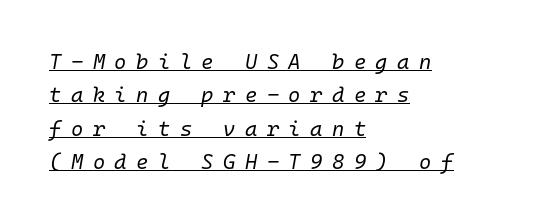
The image shows 21 px text type, italic (leaning right); set left-aligned, normal line spacing (1.59x), unusually wide letter spacing (+0.45 em), underlined.
